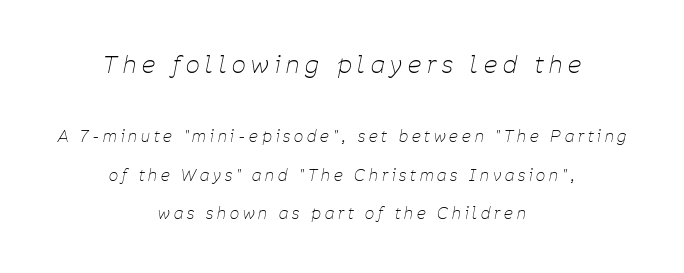
The image shows 24 px text type, italic (leaning right); set centered, loose line spacing (2.41x), unusually wide letter spacing (+0.25 em), not underlined; the first (top) block is 1.5x larger.
